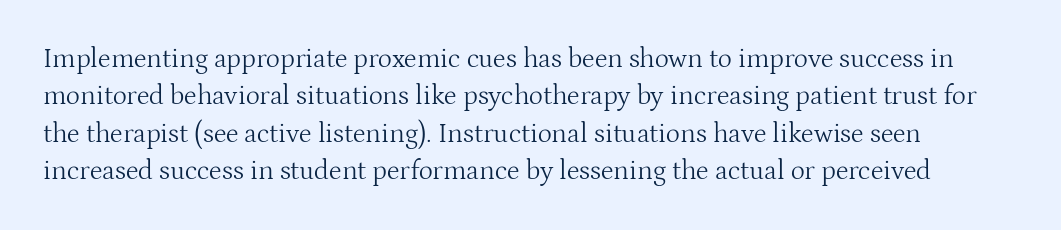
Q: Is the text bold? A: No.
Q: Is the text italic (slanted)? A: No, it is upright.
Q: Is the text underlined? A: No.
Q: Is the spacing between letters normal or unusually wide? A: Normal.
Q: Is the spacing between lines tight, normal or loose? A: Normal.
